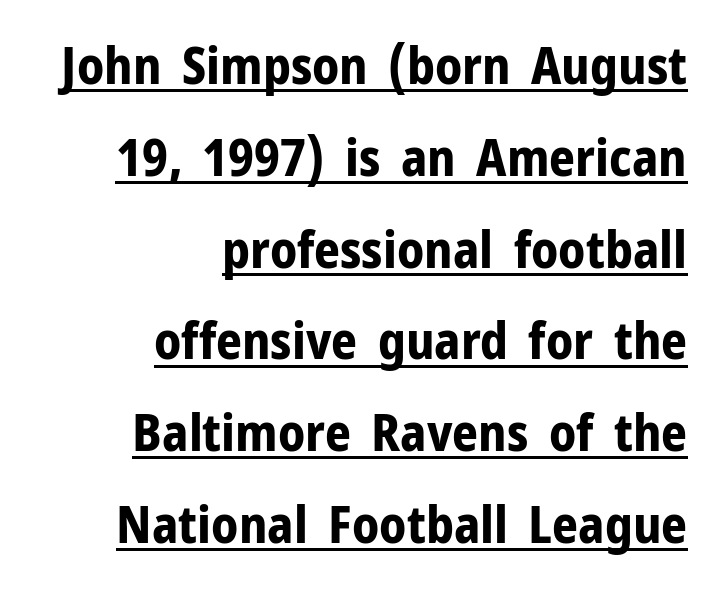
Designer's note — italics off, roman on. Font category for this specimen: sans-serif. The lines are quadded right. The horizontal fit of the characters is conventional and even.
